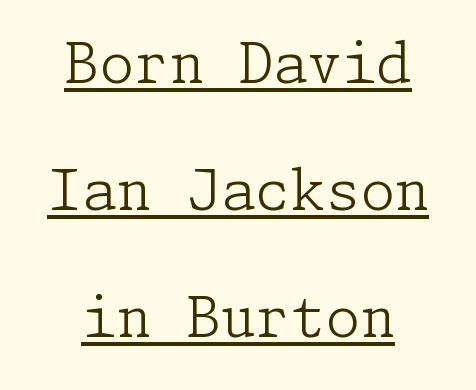
The image shows 56 px light serif type, upright; set loose line spacing (2.27x), normal letter spacing, underlined; low stroke contrast and a medium x-height.
